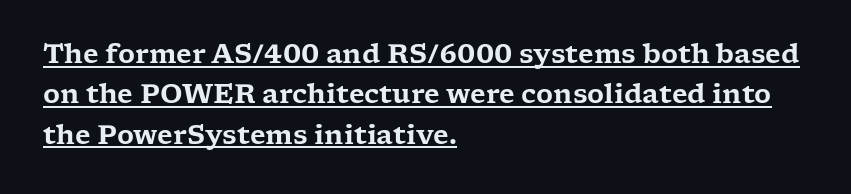
Q: Is the text italic (slanted)? A: No, it is upright.
Q: Is the text underlined? A: Yes.
Q: How is the paragraph aligned? A: Left-aligned.
Q: Is the spacing between letters normal or unusually wide? A: Normal.
Q: Is the spacing between lines tight, normal or loose? A: Normal.
